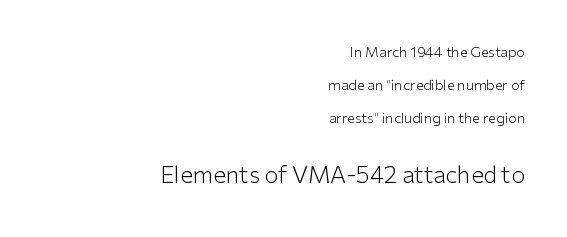
The second block has been scaled up relative to the first. The vertical gap from one line to the next is large. The text block is weighted toward the right margin, trailing off unevenly leftward. The characters are drawn with everyday or finer stroke widths.
